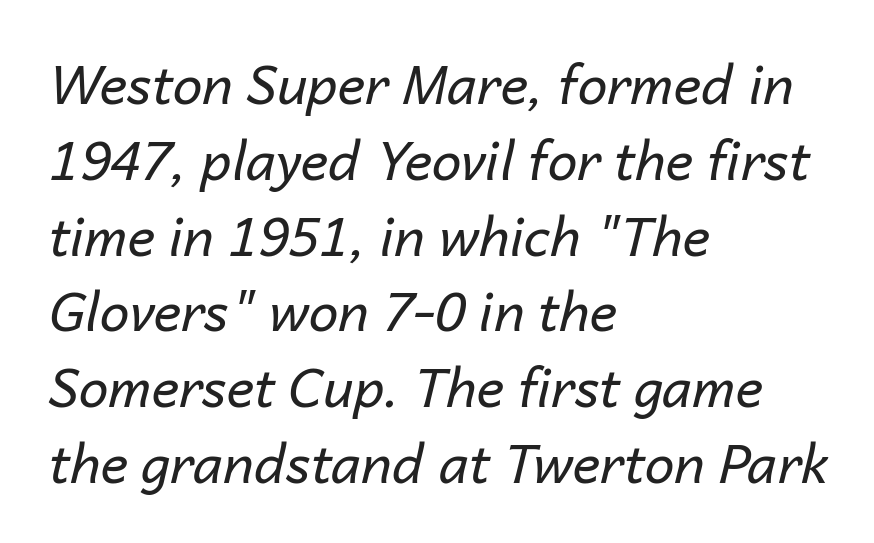
{"italic": "yes", "lean": "right", "slant_degrees": 14, "bold": "no", "weight": "regular", "width": "normal", "stroke_contrast": "low", "x_height": "medium", "monospaced": "no", "underline": "no", "align": "left", "line_spacing": "normal", "line_spacing_ratio": 1.43, "letter_spacing": "normal", "letter_spacing_em": 0.0, "glyph_px": 53}
